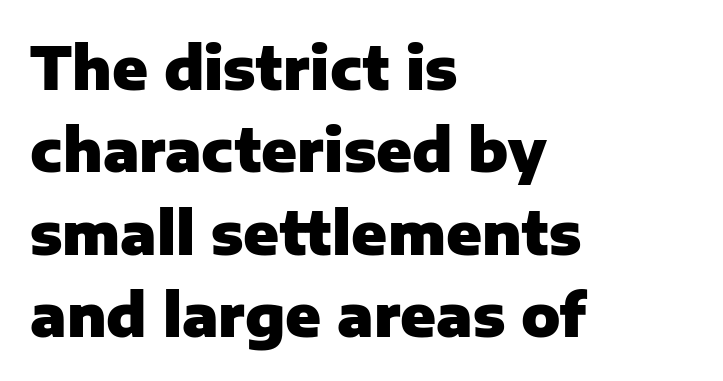
The paragraph has a hard left edge and a soft right edge. How are the letters spaced? Ordinarily, with no added tracking. The face used here is proportionally spaced, like ordinary book or web type. When letters stand straight like this, we call the style roman or upright. Observe the absence of serifs on each vertical stroke in this sample.
